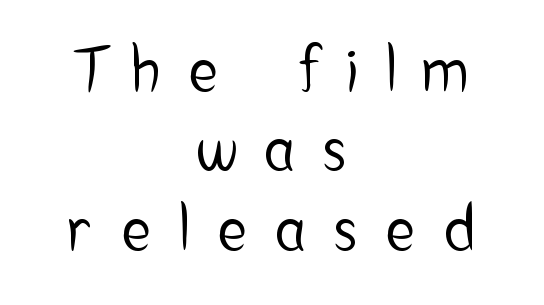
The image shows 61 px condensed sans-serif type, upright; set centered, normal line spacing (1.3x), unusually wide letter spacing (+0.47 em), not underlined; low stroke contrast and a medium x-height.
